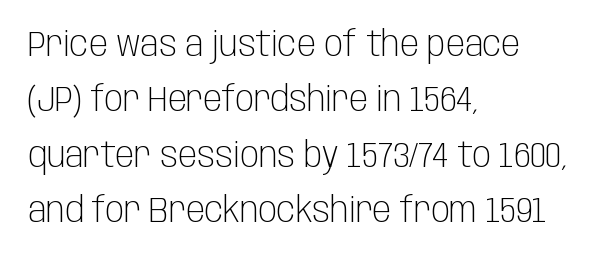
Think of a printed novel: that variable character pitch is what you see here. Every character sits straight up, as roman type does. Typeset ragged right — the left edge is the straight one. Caption: standard tracking, unaltered.
